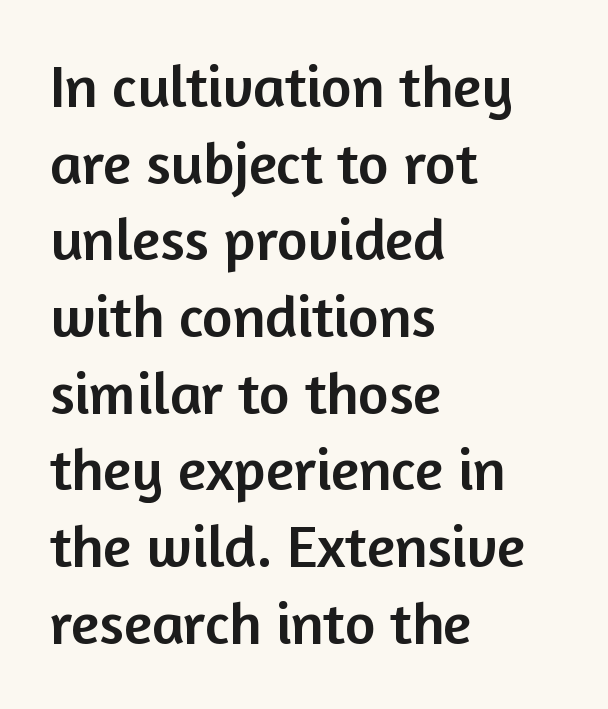
Q: Is the text italic (slanted)? A: No, it is upright.
Q: Is the typeface a serif or a sans-serif typeface? A: Sans-serif.
Q: Is the text underlined? A: No.
Q: How is the paragraph aligned? A: Left-aligned.
Q: Is the spacing between letters normal or unusually wide? A: Normal.
Q: Is the spacing between lines tight, normal or loose? A: Normal.
Q: Width (condensed, normal, or wide)? A: Normal.
Q: Stroke contrast? A: Low.
Q: x-height? A: Medium.
Q: Monospaced? A: No.
